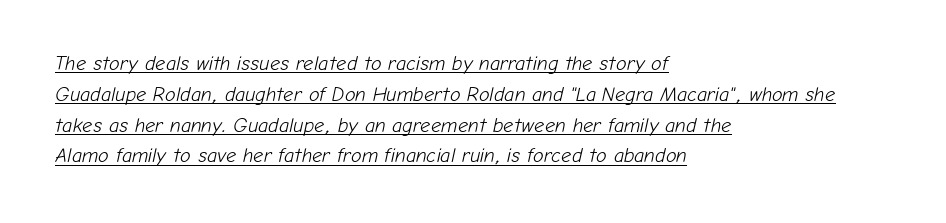
The image shows 20 px text type, italic (leaning right); set left-aligned, normal line spacing (1.54x), normal letter spacing, underlined.
